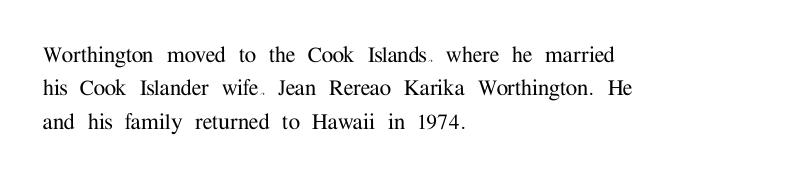
The image shows 26 px text type, upright; set left-aligned, normal line spacing (1.28x), normal letter spacing, not underlined.
